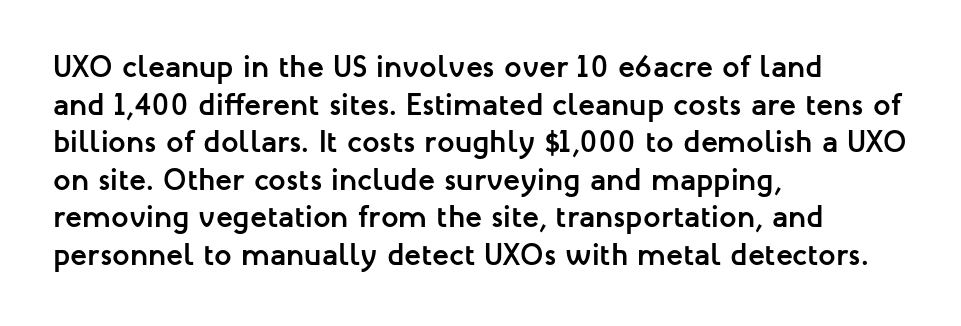
Compared with a centered layout, this one pins lines to the left instead. Every letter is thick-stroked: bold, no question. The area under the type is left untouched. The passage shown is typed in a proportional face where columns would drift. Students, note that the glyphs here touch the page at normal intervals.
